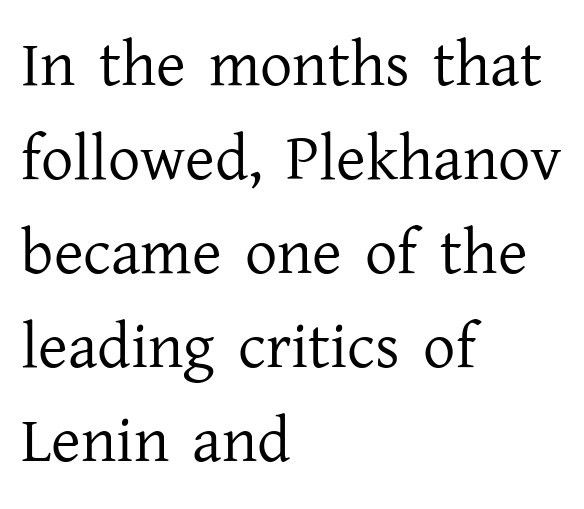
The image shows 64 px regular-weight serif type, upright; set left-aligned, normal line spacing (1.47x), normal letter spacing, not underlined; low stroke contrast and a medium x-height.
